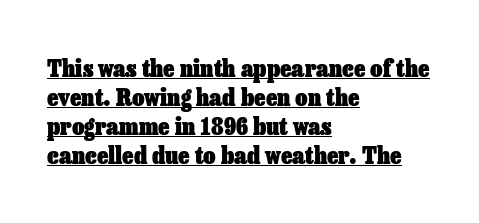
{"italic": "no", "bold": "yes", "underline": "yes", "align": "left", "line_spacing_ratio": 1.21, "letter_spacing": "normal", "letter_spacing_em": 0.0, "glyph_px": 24}
